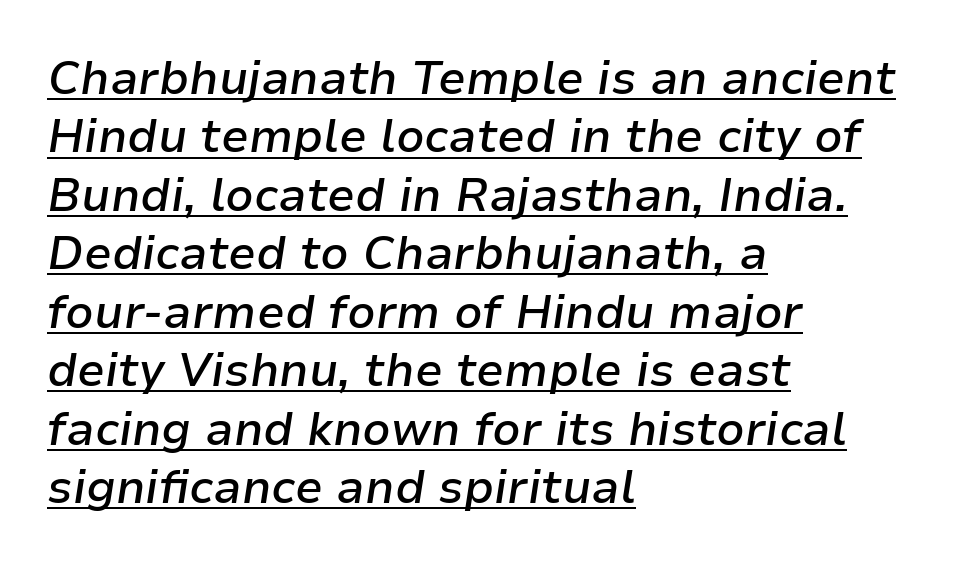
{"italic": "yes", "lean": "right", "slant_degrees": 9, "bold": "semi", "weight": "semibold", "width": "normal", "stroke_contrast": "low", "x_height": "medium", "monospaced": "no", "underline": "yes", "align": "left", "line_spacing": "normal", "line_spacing_ratio": 1.27, "letter_spacing": "normal", "letter_spacing_em": 0.0, "glyph_px": 46}
